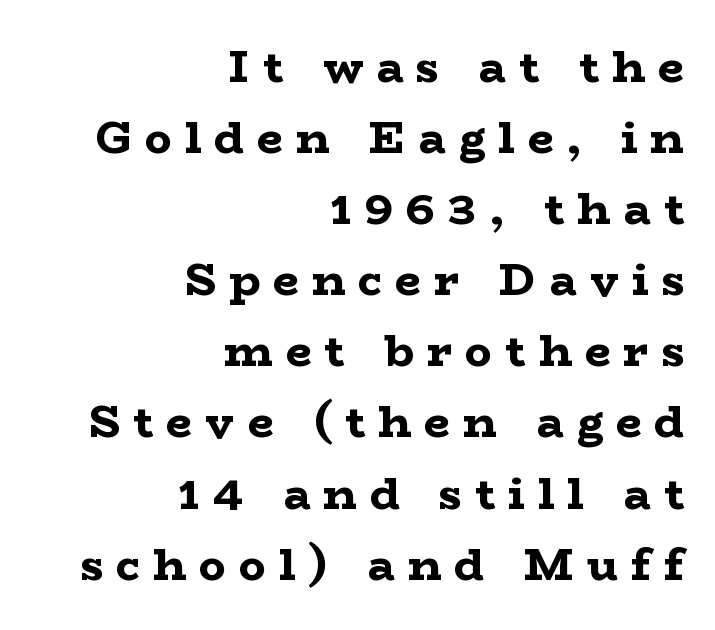
Vertical spacing — default. The letters advance in unequal steps, a hallmark of proportional type. A dark, heavy texture on the line: the type is bold. Note: serifs present on the glyphs.
